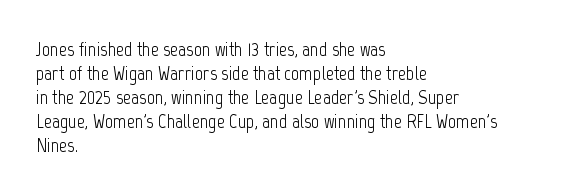
{"italic": "no", "bold": "no", "underline": "no", "align": "left", "line_spacing_ratio": 1.2, "letter_spacing": "normal", "letter_spacing_em": 0.0, "glyph_px": 20}
